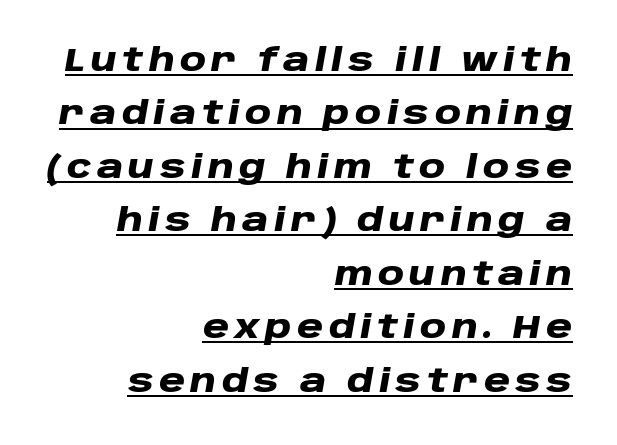
The image shows 32 px heavy, wide type, italic (leaning right); set right-aligned, normal line spacing (1.67x), underlined; low stroke contrast and a large x-height.
